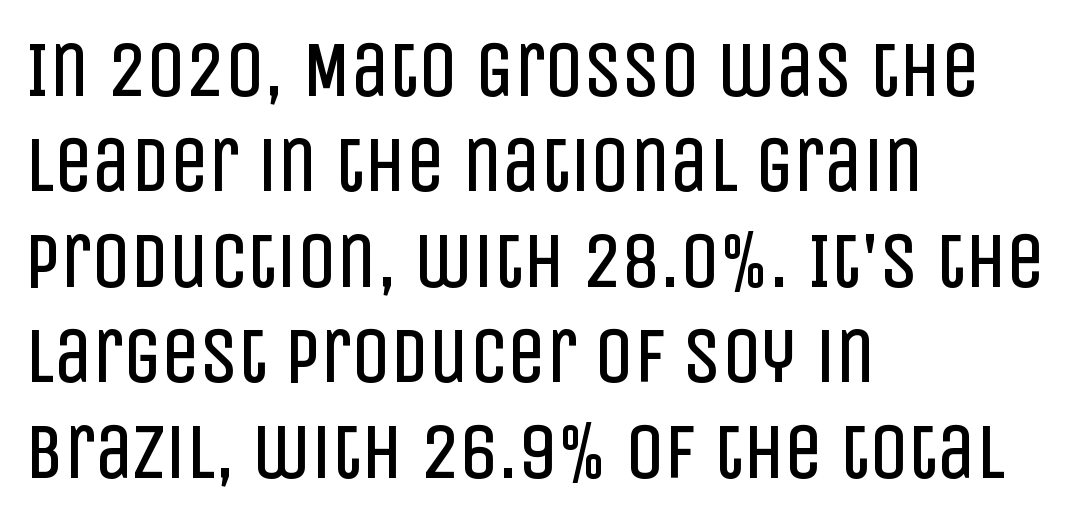
The paragraph shown leans on its left margin. A roman cut, with each character standing at attention. Vertical stems look standard width or narrower in stroke. Here the glyphs are tracked normally, forming tight word shapes.
